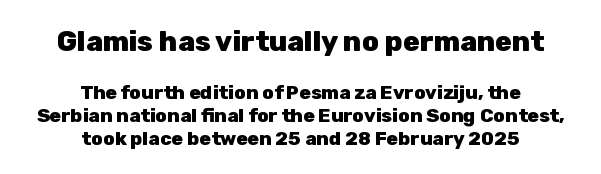
The image shows 28 px heavy sans-serif type, upright; set centered, line spacing 1.22x, normal letter spacing, not underlined; the first (top) block is 1.47x larger; low stroke contrast and a medium x-height.
